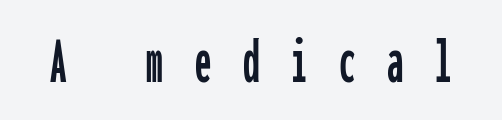
Q: Is the text italic (slanted)? A: No, it is upright.
Q: Is the typeface a serif or a sans-serif typeface? A: Sans-serif.
Q: Is the text underlined? A: No.
Q: Is the spacing between letters normal or unusually wide? A: Unusually wide.
Q: Width (condensed, normal, or wide)? A: Condensed.
Q: Stroke contrast? A: Low.
Q: x-height? A: Medium.
Q: Monospaced? A: Yes.
